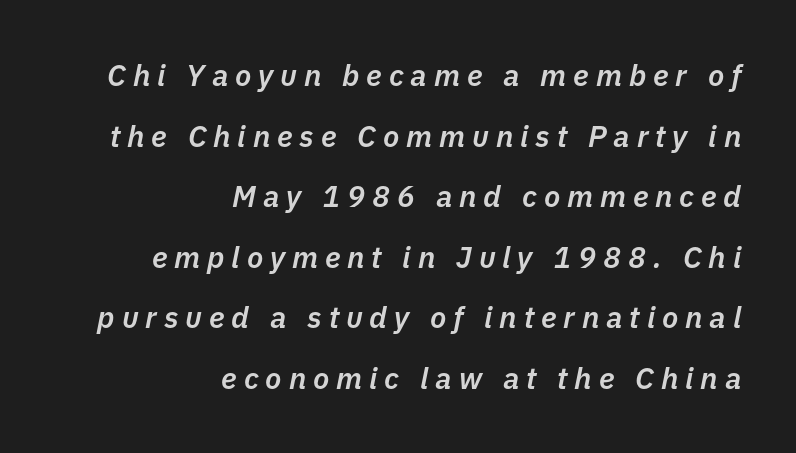
Q: Is the text bold? A: Semi-bold.
Q: Is the text italic (slanted)? A: Yes, it leans right by about 11 degrees.
Q: Is the text underlined? A: No.
Q: How is the paragraph aligned? A: Right-aligned.
Q: Is the spacing between letters normal or unusually wide? A: Unusually wide.
Q: Is the spacing between lines tight, normal or loose? A: Loose.
Q: Width (condensed, normal, or wide)? A: Normal.
Q: Stroke contrast? A: Low.
Q: x-height? A: Medium.
Q: Monospaced? A: No.
